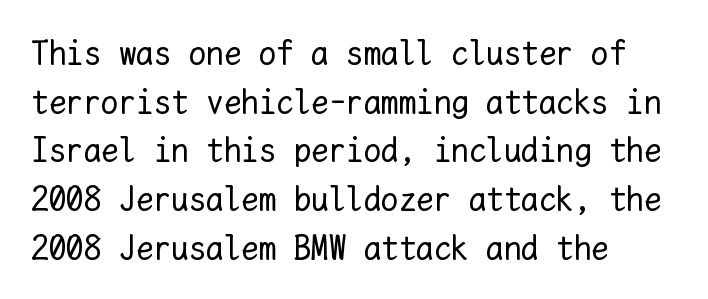
The image shows 35 px regular-weight type, upright, monospaced; set left-aligned, normal line spacing (1.39x), normal letter spacing, not underlined; low stroke contrast and a medium x-height.
